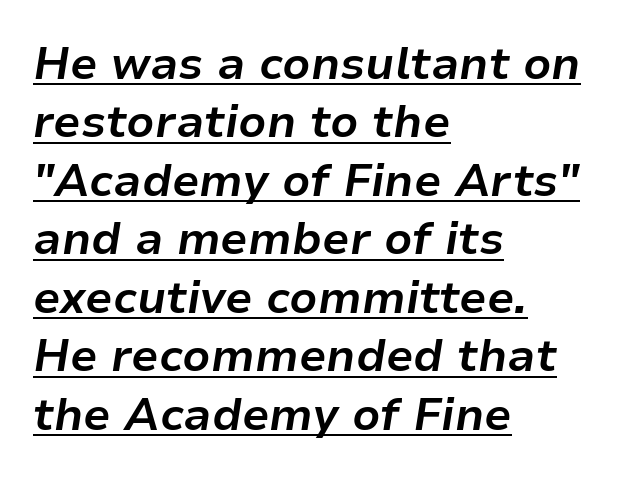
{"italic": "yes", "lean": "right", "slant_degrees": 9, "bold": "yes", "weight": "bold", "width": "normal", "stroke_contrast": "low", "x_height": "medium", "monospaced": "no", "underline": "yes", "align": "left", "line_spacing": "normal", "line_spacing_ratio": 1.3, "letter_spacing": "normal", "letter_spacing_em": 0.0, "glyph_px": 45}
